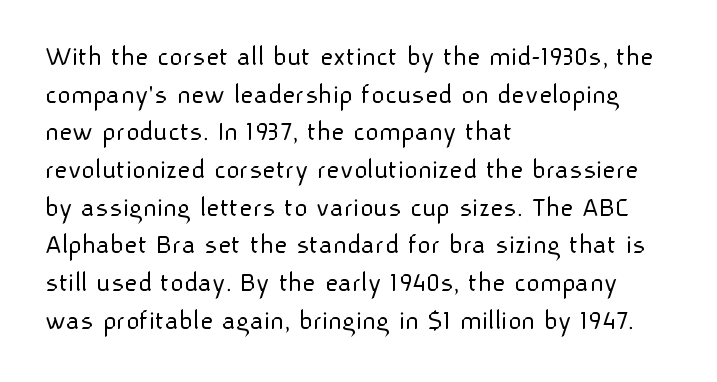
Q: Is the text bold? A: No.
Q: Is the text italic (slanted)? A: No, it is upright.
Q: Is the typeface a serif or a sans-serif typeface? A: Sans-serif.
Q: Is the text underlined? A: No.
Q: How is the paragraph aligned? A: Left-aligned.
Q: Is the spacing between letters normal or unusually wide? A: Normal.
Q: Is the spacing between lines tight, normal or loose? A: Normal.
Q: Width (condensed, normal, or wide)? A: Normal.
Q: Stroke contrast? A: Low.
Q: x-height? A: Medium.
Q: Monospaced? A: No.
